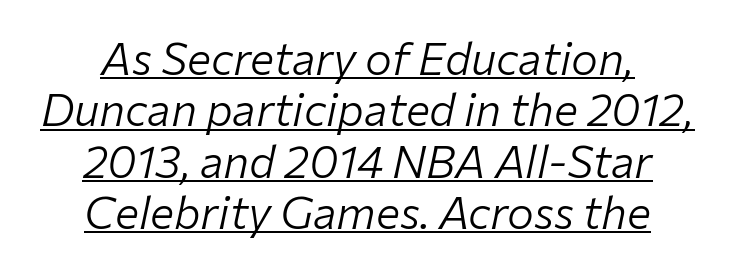
Compared with typical body copy, the letter spacing here is the same. Tightly led — the rows are bunched. Think of a printed novel: that variable character pitch is what you see here. The whole block is typeset with a tilt.
